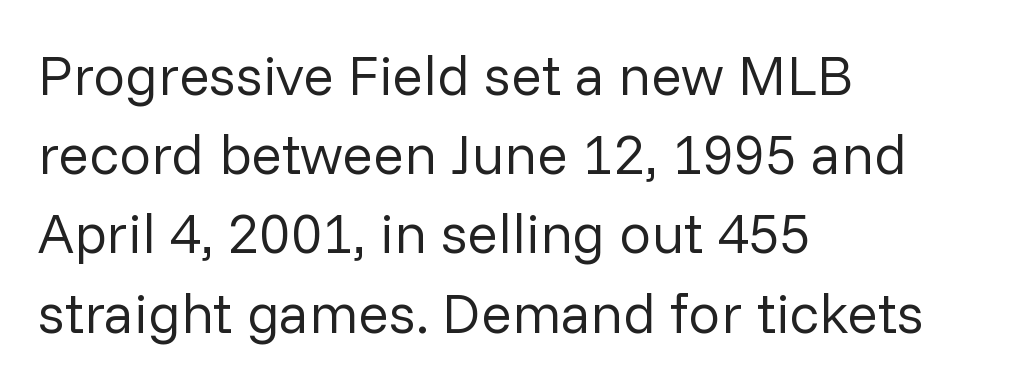
A classic flush-left, rag-right setting is used for this passage. Reading down the column, the eye jumps a familiar distance to each next line. Posture: straight, roman, zero tilt. Summary of weight: not heavy and not bold. These lines are rendered in a variable-pitch font. The strip under each line holds only bare page.
